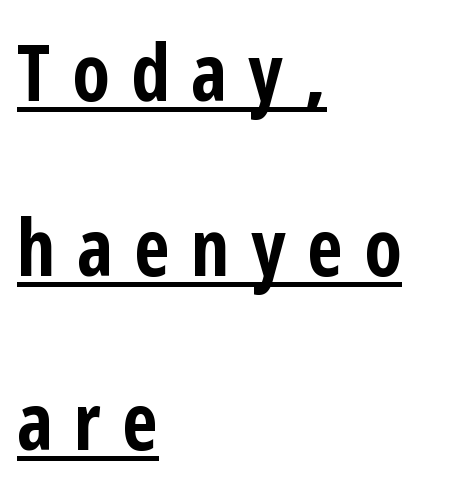
Display-style spreading of the glyphs; the letterfit is very open. Vertical spacing — loose. Has an underline been added? It has. The type sits square on the baseline with zero lean. This rendering employs a face without finishing strokes, i.e., a sans-serif. These lines stack with their left ends in a neat column.
